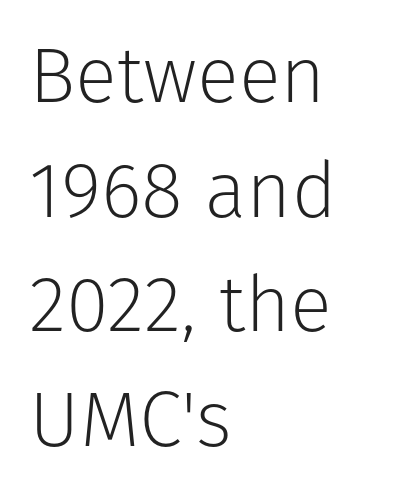
{"serif": "no", "italic": "no", "bold": "no", "weight": "light", "width": "normal", "stroke_contrast": "low", "x_height": "medium", "monospaced": "no", "underline": "no", "align": "left", "line_spacing": "normal", "line_spacing_ratio": 1.47, "letter_spacing": "normal", "letter_spacing_em": 0.0, "glyph_px": 78}
